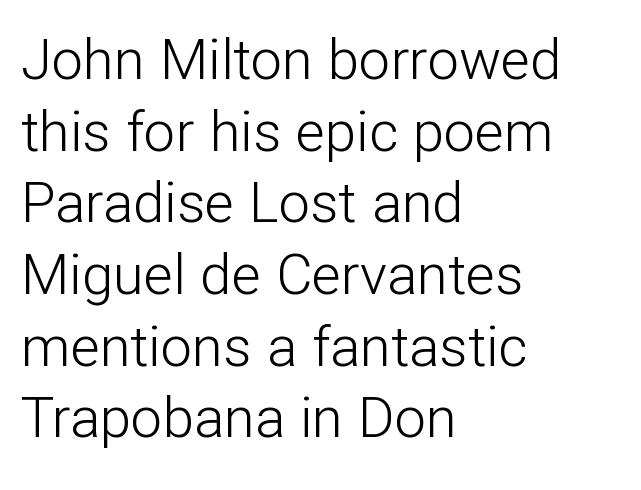
The passage shown is typed in a proportional face where columns would drift. The line-height multiplier appears to be the usual default. The cut favours lightness, reaching ordinary text weight at its darkest. The specimen omits any rule beneath the text block's lines.
